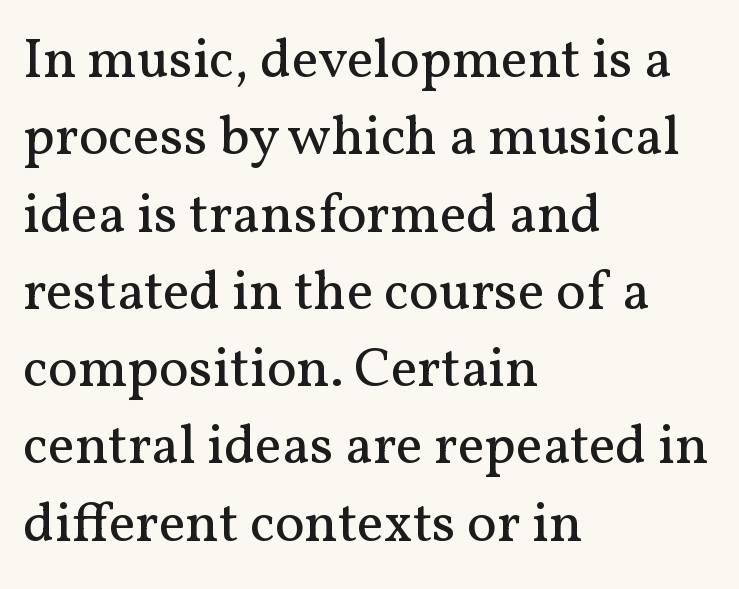
The image shows 56 px regular-weight serif type, upright; set left-aligned, normal line spacing (1.38x), normal letter spacing, not underlined; medium stroke contrast and a medium x-height.
